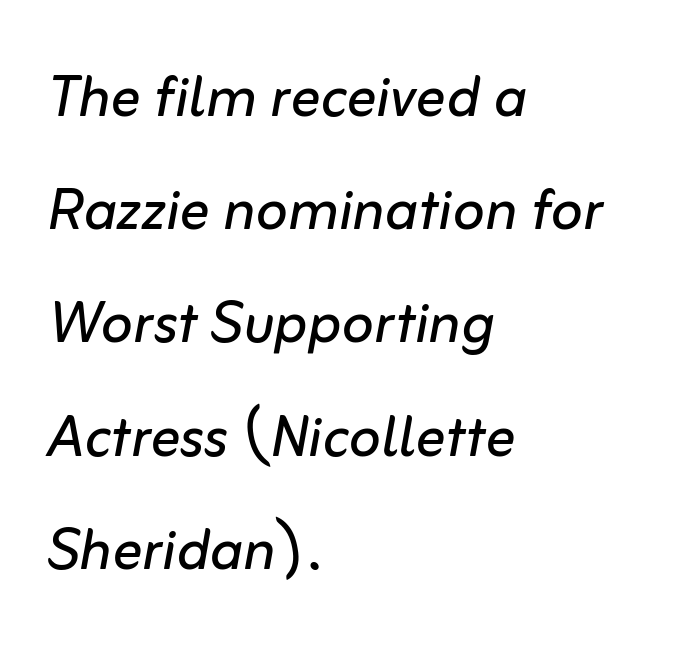
The image shows 75 px regular-weight type, italic (leaning right); set left-aligned, normal line spacing (1.51x), normal letter spacing, not underlined; low stroke contrast and a medium x-height.
